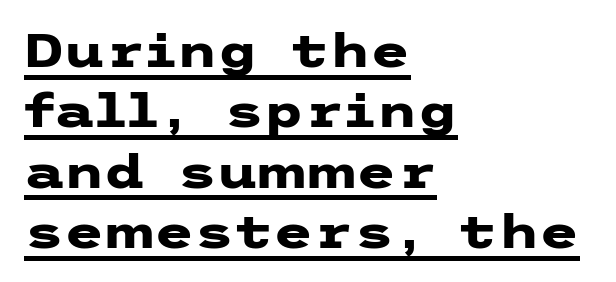
{"serif": "no", "italic": "no", "bold": "yes", "weight": "heavy", "width": "wide", "stroke_contrast": "low", "x_height": "medium", "underline": "yes", "align": "left", "line_spacing": "normal", "line_spacing_ratio": 1.31, "letter_spacing": "normal", "letter_spacing_em": 0.0, "glyph_px": 46}
